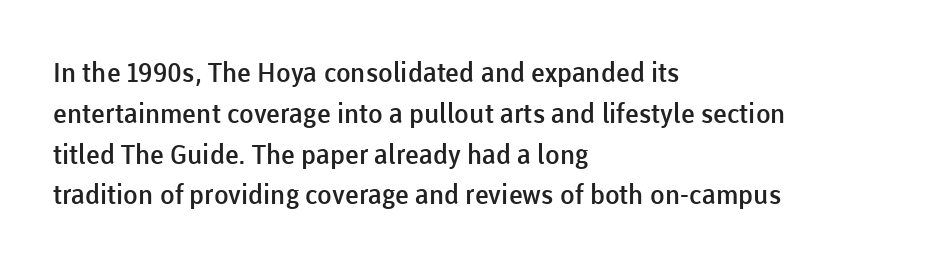
Compared with a centered layout, this one pins lines to the left instead. Compared with typical paragraphs, the rows here are spaced about the same. You can tell it's not italic because the verticals are truly vertical. Bare-footed words on every line. A fair bit of extra ink — the face is semibold, not bold.
